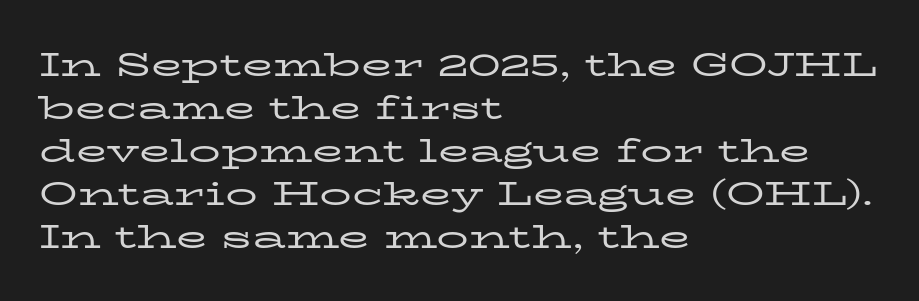
Q: Is the text bold? A: No.
Q: Is the text italic (slanted)? A: No, it is upright.
Q: Is the typeface a serif or a sans-serif typeface? A: Serif.
Q: Is the text underlined? A: No.
Q: How is the paragraph aligned? A: Left-aligned.
Q: Is the spacing between letters normal or unusually wide? A: Normal.
Q: Is the spacing between lines tight, normal or loose? A: Normal.
Q: Width (condensed, normal, or wide)? A: Wide.
Q: Stroke contrast? A: Low.
Q: x-height? A: Medium.
Q: Monospaced? A: No.
